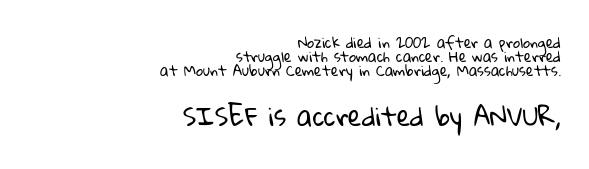
The passage shown is not bold in any degree. Visually, the bottom section dominates because its glyphs are scaled up. Descenders are the only things crossing below the line. These lines are set flush right with a ragged left edge. Tightly led — the rows are bunched.
